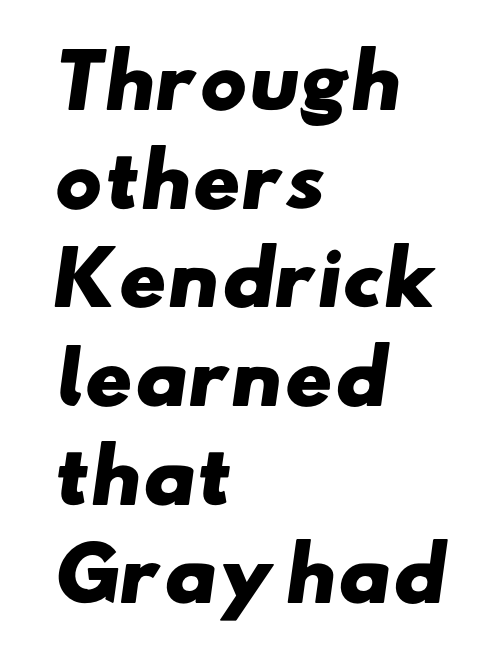
These lines are composed in type without serifs. Lines of text with bare space underneath. Line beginnings align vertically; line endings do not. Does the weight exceed regular? Yes, all the way to bold. How are the letters spaced? Ordinarily, with no added tracking. Think of a printed novel: that variable character pitch is what you see here.
